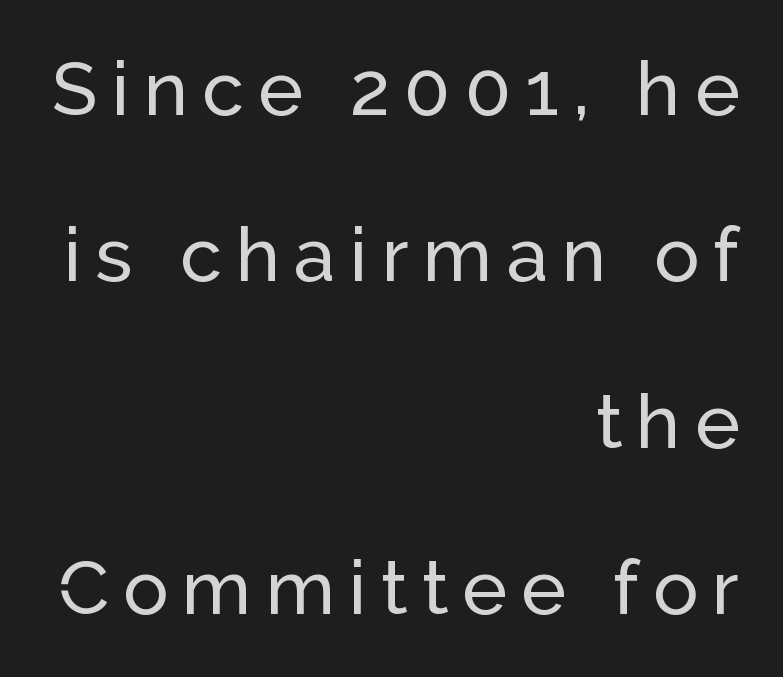
Q: Is the text italic (slanted)? A: No, it is upright.
Q: Is the typeface a serif or a sans-serif typeface? A: Sans-serif.
Q: Is the text underlined? A: No.
Q: How is the paragraph aligned? A: Right-aligned.
Q: Is the spacing between lines tight, normal or loose? A: Loose.
Q: Width (condensed, normal, or wide)? A: Normal.
Q: Stroke contrast? A: Low.
Q: x-height? A: Medium.
Q: Monospaced? A: No.
